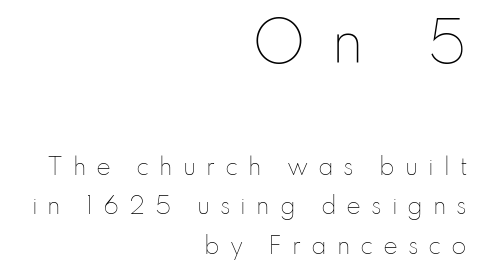
Proportional: the letters do not fall into vertical columns. Display-style spreading of the glyphs; the letterfit is very open. Letters rest on an invisible, unmarked baseline. The block sitting higher on the canvas is the one with enlarged characters. Vertical stems look standard width or narrower in stroke.
